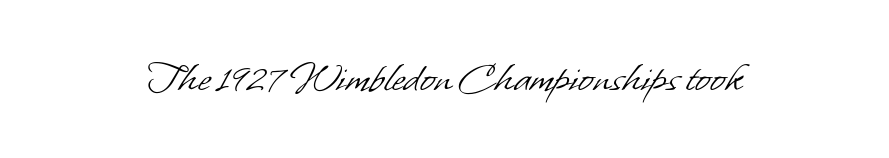
A typesetter would call this zero additional tracking. Descender tails drop into unmarked territory. Serifs: no, the terminals of the letterforms are clean. Heft: none added — not bold. Spacing verdict: proportional, widths tailored to each character.
